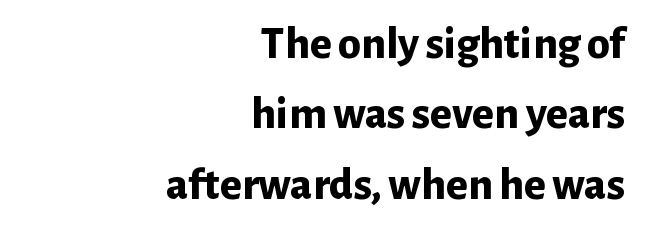
{"serif": "no", "italic": "no", "bold": "yes", "weight": "bold", "width": "normal", "stroke_contrast": "low", "x_height": "medium", "monospaced": "no", "underline": "no", "align": "right", "line_spacing": "normal", "line_spacing_ratio": 1.53, "letter_spacing": "normal", "letter_spacing_em": 0.0, "glyph_px": 46}
